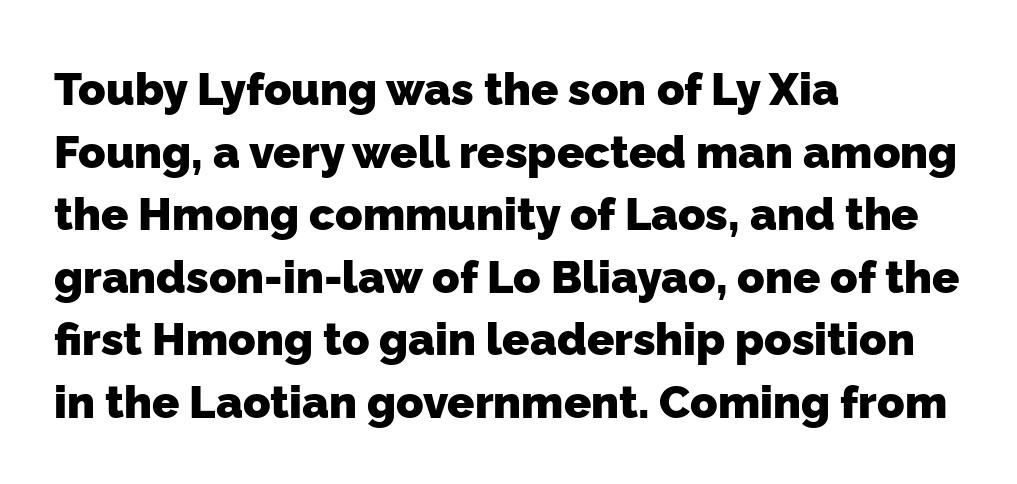
{"serif": "no", "bold": "yes", "weight": "heavy", "width": "normal", "stroke_contrast": "low", "x_height": "medium", "monospaced": "no", "underline": "no", "align": "left", "line_spacing": "normal", "line_spacing_ratio": 1.39, "letter_spacing": "normal", "letter_spacing_em": 0.0, "glyph_px": 45}
